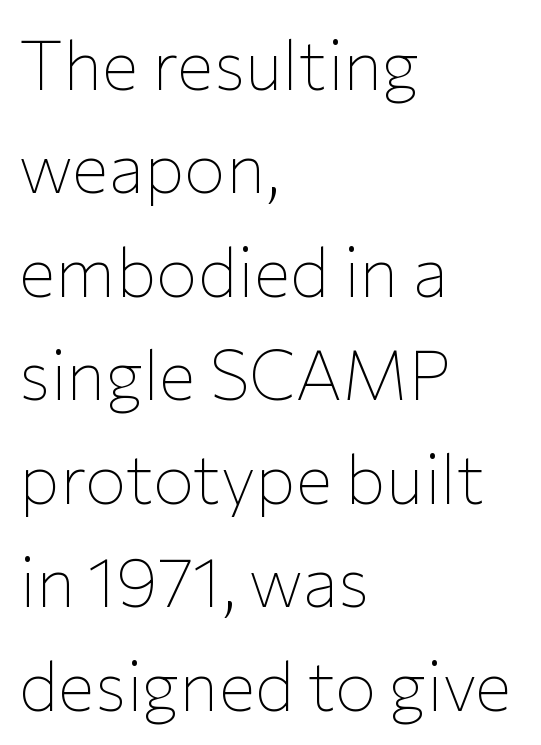
Style check: upright. A student would call this left alignment; a typographer would say flush left, rag right. Short note: letters normally spaced. Weight class: somewhere from thin through regular. Observe the absence of serifs on each vertical stroke in this sample. The designer left line spacing at the default.
